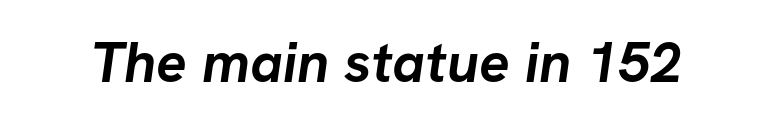
Q: Is the text bold? A: Yes.
Q: Is the typeface a serif or a sans-serif typeface? A: Sans-serif.
Q: Is the text underlined? A: No.
Q: Is the spacing between letters normal or unusually wide? A: Normal.
Q: Width (condensed, normal, or wide)? A: Normal.
Q: Stroke contrast? A: Low.
Q: x-height? A: Medium.
Q: Monospaced? A: No.
